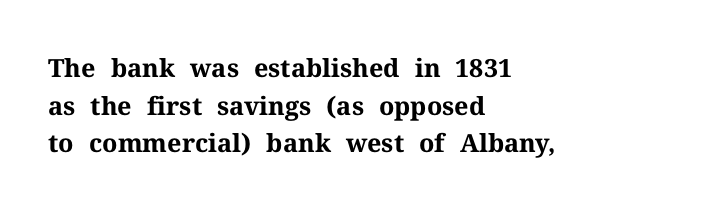
Q: Is the text bold? A: Yes.
Q: Is the text italic (slanted)? A: No, it is upright.
Q: Is the text underlined? A: No.
Q: How is the paragraph aligned? A: Left-aligned.
Q: Is the spacing between letters normal or unusually wide? A: Normal.
Q: Is the spacing between lines tight, normal or loose? A: Normal.
